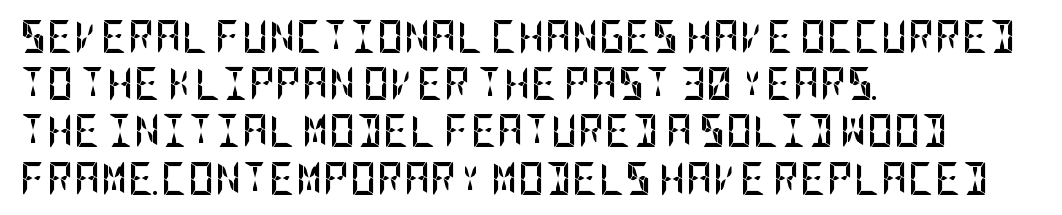
Q: Is the text bold? A: Yes.
Q: Is the text italic (slanted)? A: No, it is upright.
Q: Is the typeface a serif or a sans-serif typeface? A: Sans-serif.
Q: Is the text underlined? A: No.
Q: How is the paragraph aligned? A: Left-aligned.
Q: Is the spacing between letters normal or unusually wide? A: Normal.
Q: Is the spacing between lines tight, normal or loose? A: Normal.
Q: Width (condensed, normal, or wide)? A: Condensed.
Q: Stroke contrast? A: Low.
Q: x-height? A: Large.
